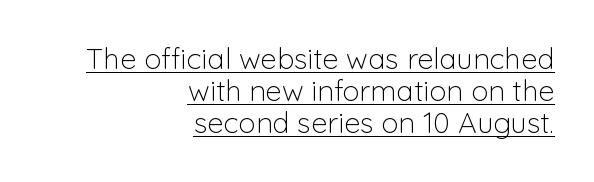
Proportional: the letters do not fall into vertical columns. Nope, no serifs anywhere on these letters. This sample trades vertical openness for compactness between lines. Students, note that the glyphs here touch the page at normal intervals. Line ends are locked; line starts wander.
